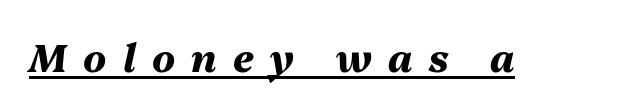
Looks like someone drew a line under every word here. Honestly, the letter spacing is so wide it's the main thing you notice. The passage shown is typed in a proportional face where columns would drift. The face used here has a pronounced slope to its letters.
